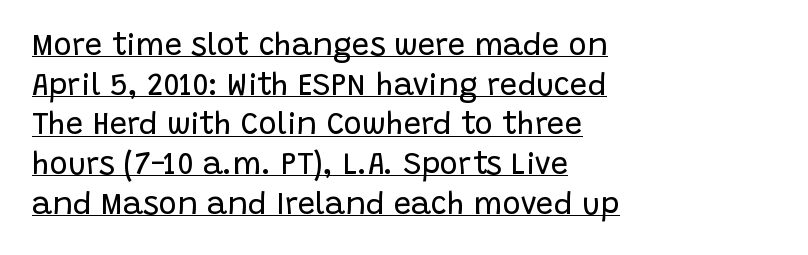
{"serif": "no", "italic": "no", "bold": "no", "weight": "regular", "width": "normal", "stroke_contrast": "low", "x_height": "large", "monospaced": "no", "underline": "yes", "align": "left", "line_spacing": "normal", "line_spacing_ratio": 1.28, "letter_spacing": "normal", "letter_spacing_em": 0.0, "glyph_px": 31}
